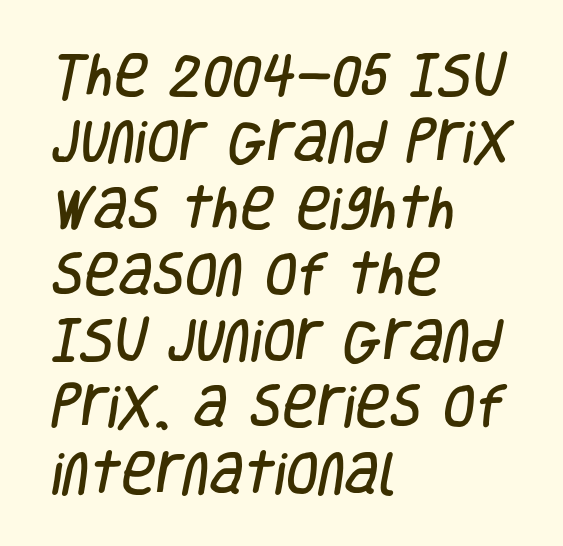
The typeface chosen for these lines omits serifs. Nothing unusual about the tracking: characters are spaced as the font intends. Each letter keeps its own natural width here, so spacing adapts to shape. The passage shown is not underscored anywhere. Left-aligned paragraph, ragged on the right.
